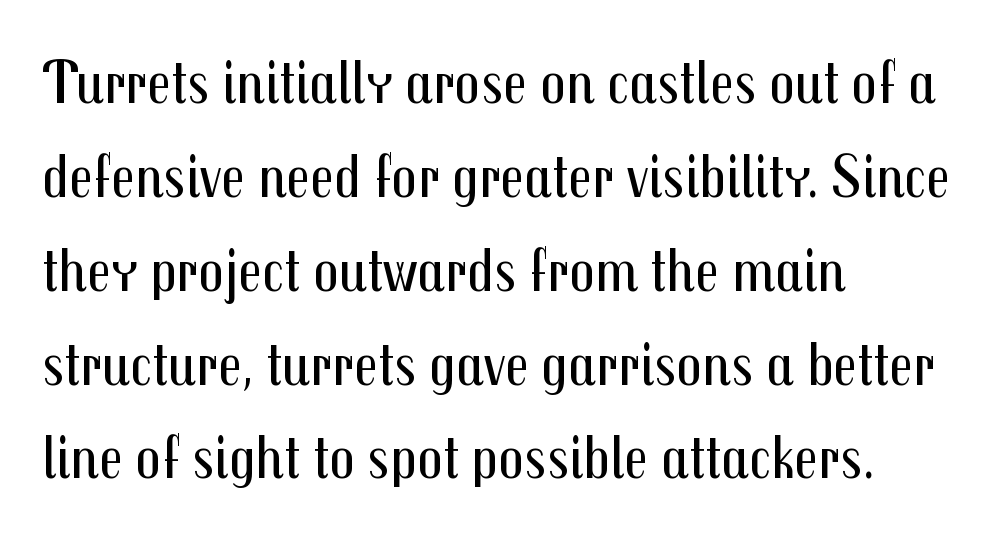
{"serif": "no", "italic": "no", "bold": "no", "weight": "regular", "width": "condensed", "stroke_contrast": "medium", "x_height": "medium", "monospaced": "no", "underline": "no", "align": "left", "line_spacing": "normal", "line_spacing_ratio": 1.49, "letter_spacing": "normal", "letter_spacing_em": 0.0, "glyph_px": 63}
